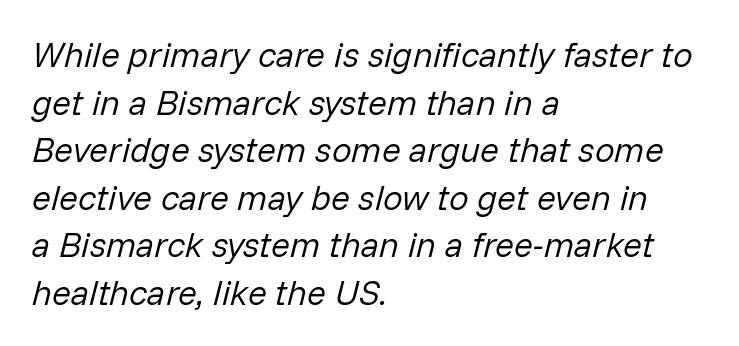
{"italic": "yes", "lean": "right", "slant_degrees": 14, "bold": "no", "weight": "regular", "width": "normal", "stroke_contrast": "low", "x_height": "medium", "monospaced": "no", "underline": "no", "align": "left", "line_spacing": "normal", "line_spacing_ratio": 1.36, "letter_spacing": "normal", "letter_spacing_em": 0.0, "glyph_px": 35}
